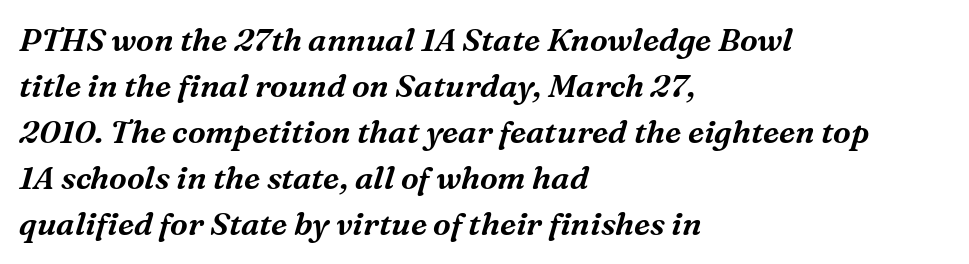
Q: Is the text italic (slanted)? A: Yes, it leans right by about 16 degrees.
Q: Is the typeface a serif or a sans-serif typeface? A: Serif.
Q: Is the text underlined? A: No.
Q: How is the paragraph aligned? A: Left-aligned.
Q: Is the spacing between letters normal or unusually wide? A: Normal.
Q: Is the spacing between lines tight, normal or loose? A: Normal.
Q: Width (condensed, normal, or wide)? A: Normal.
Q: Stroke contrast? A: Medium.
Q: x-height? A: Medium.
Q: Monospaced? A: No.
